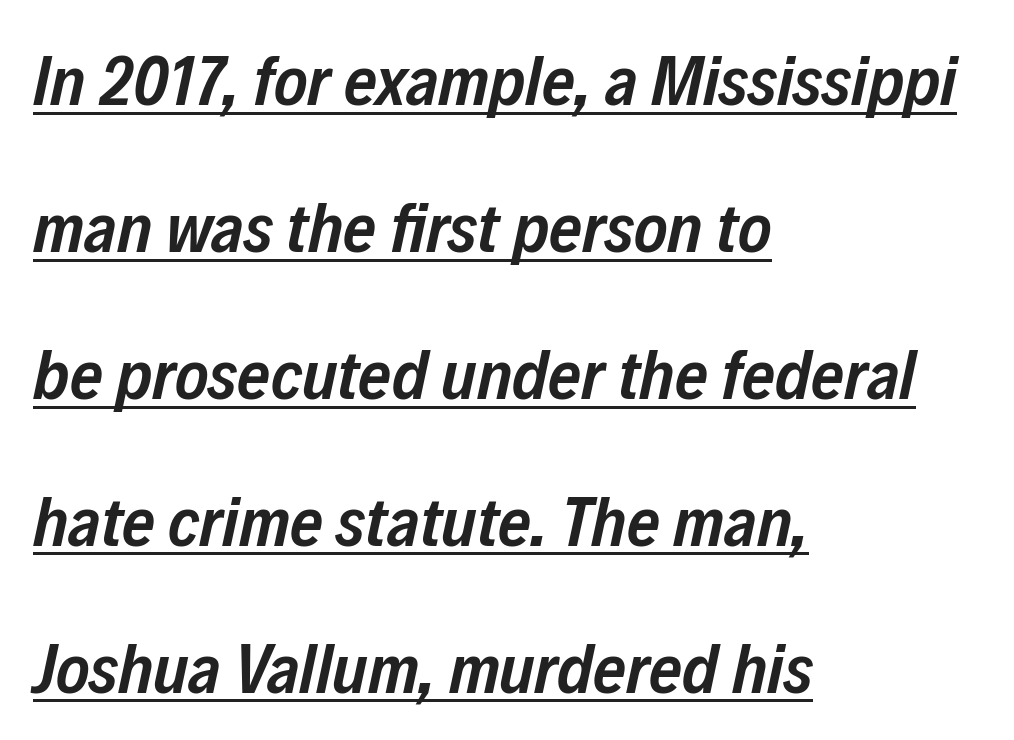
The image shows 71 px semibold, condensed type, italic (leaning right); set left-aligned, loose line spacing (2.07x), normal letter spacing, underlined; low stroke contrast and a medium x-height.
